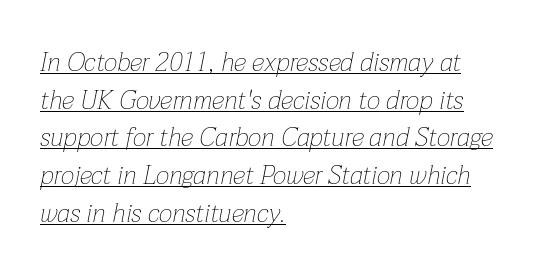
Q: Is the text bold? A: No.
Q: Is the text italic (slanted)? A: Yes, it leans right by about 12 degrees.
Q: Is the text underlined? A: Yes.
Q: How is the paragraph aligned? A: Left-aligned.
Q: Is the spacing between letters normal or unusually wide? A: Normal.
Q: Is the spacing between lines tight, normal or loose? A: Normal.
